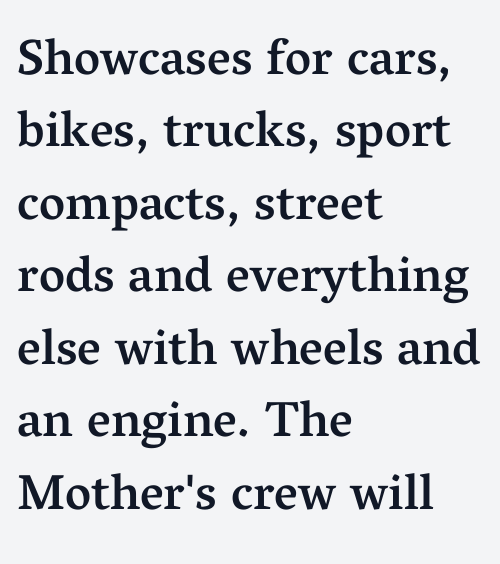
{"serif": "yes", "italic": "no", "bold": "semi", "weight": "semibold", "width": "normal", "stroke_contrast": "medium", "x_height": "medium", "monospaced": "no", "underline": "no", "align": "left", "line_spacing": "normal", "line_spacing_ratio": 1.45, "letter_spacing": "normal", "letter_spacing_em": 0.0, "glyph_px": 50}
